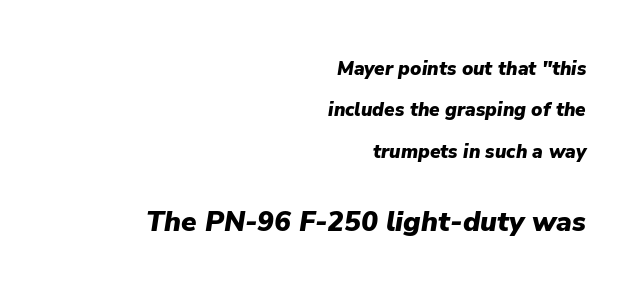
{"italic": "yes", "lean": "right", "slant_degrees": 9, "bold": "yes", "weight": "heavy", "width": "normal", "stroke_contrast": "low", "x_height": "medium", "monospaced": "no", "underline": "no", "align": "right", "line_spacing": "loose", "line_spacing_ratio": 2.18, "letter_spacing": "normal", "letter_spacing_em": 0.0, "larger_block": "second", "size_ratio": 1.47, "glyph_px": 28}
